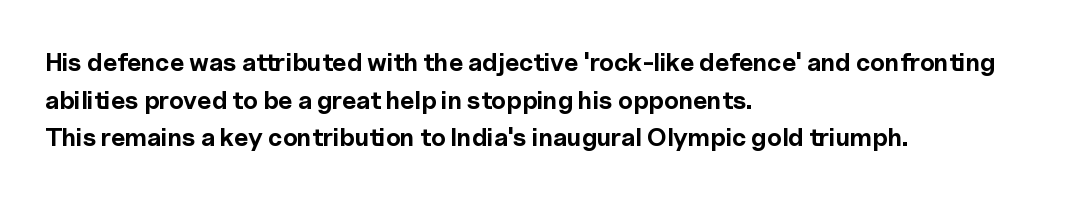
Students, note that the glyphs here touch the page at normal intervals. The vertical gap from one line to the next is medium. The lettering stays uniformly vertical, giving the passage a roman look. The lines are quadded left. Heft: maximum for text — a bold. Type without underlining.
